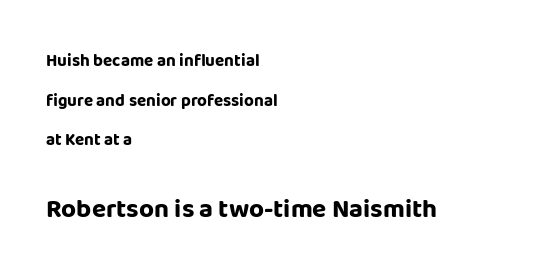
{"italic": "no", "bold": "yes", "underline": "no", "align": "left", "line_spacing": "loose", "line_spacing_ratio": 2.33, "letter_spacing": "normal", "letter_spacing_em": 0.0, "larger_block": "second", "size_ratio": 1.53, "glyph_px": 26}
